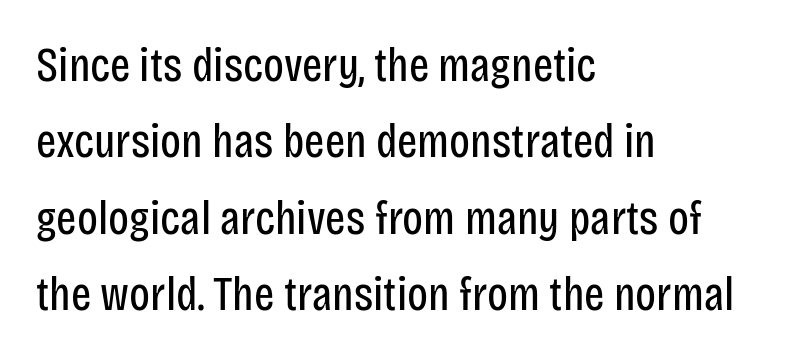
The image shows 48 px regular-weight, condensed sans-serif type, upright; set left-aligned, normal line spacing (1.59x), normal letter spacing, not underlined; low stroke contrast and a large x-height.
